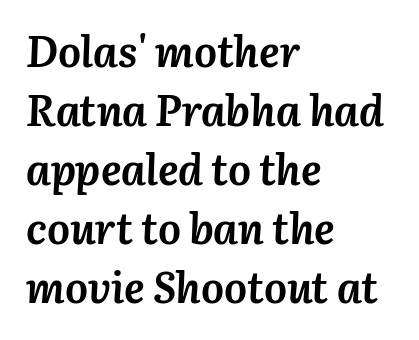
The string is rendered with underlining switched off. Vertically, the passage feels balanced, rows spaced as you'd expect. Words appear dense and cohesive because spacing is normal. The passage shown is typed in a proportional face where columns would drift.
